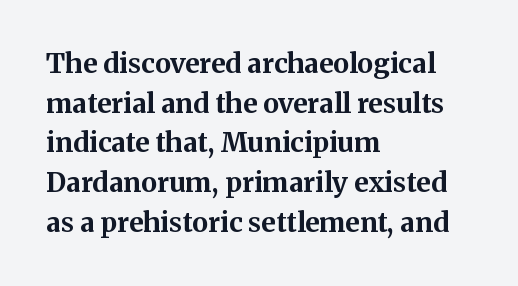
Q: Is the text bold? A: Yes.
Q: Is the text italic (slanted)? A: No, it is upright.
Q: Is the text underlined? A: No.
Q: How is the paragraph aligned? A: Left-aligned.
Q: Is the spacing between letters normal or unusually wide? A: Normal.
Q: Is the spacing between lines tight, normal or loose? A: Normal.
